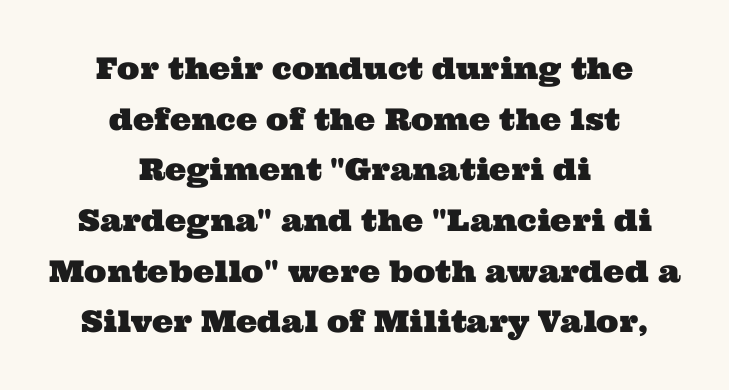
{"serif": "yes", "width": "wide", "stroke_contrast": "medium", "x_height": "medium", "monospaced": "no", "underline": "no", "align": "center", "line_spacing": "normal", "line_spacing_ratio": 1.69, "letter_spacing": "normal", "letter_spacing_em": 0.0, "glyph_px": 30}
